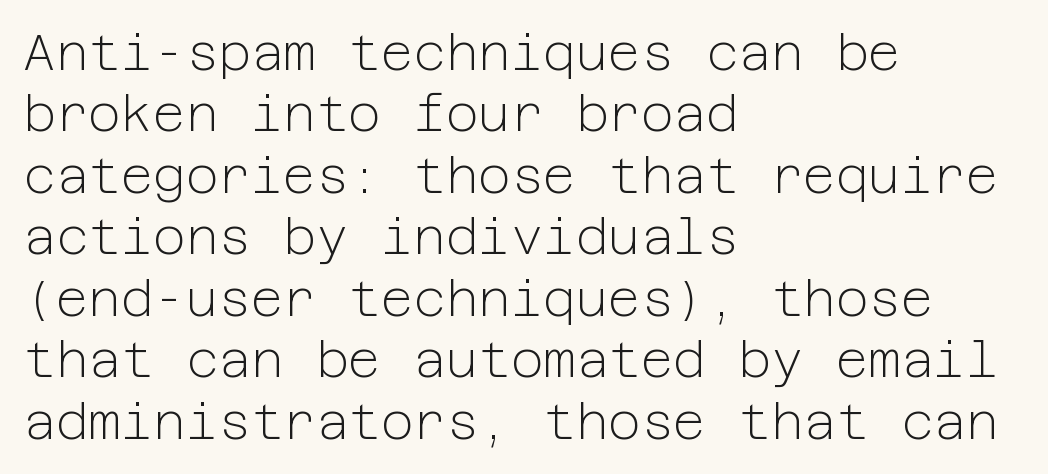
The image shows 50 px light sans-serif type, upright; set left-aligned, line spacing 1.23x, normal letter spacing, not underlined; low stroke contrast and a medium x-height.
